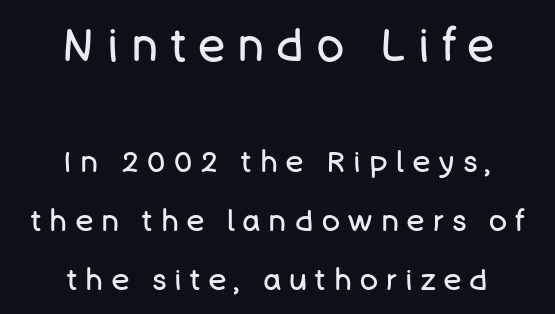
Think of a printed novel: that variable character pitch is what you see here. The passage shown has open, widely tracked lettering throughout. Caption: multi-line text, centered on the measure. Nope, no serifs anywhere on these letters.
